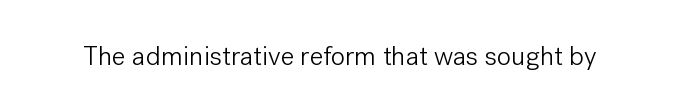
Has an underline been added? It has not. The type is set solid horizontally, with unmodified tracking. The characters are drawn with everyday or finer stroke widths. Every character sits straight up, as roman type does.
